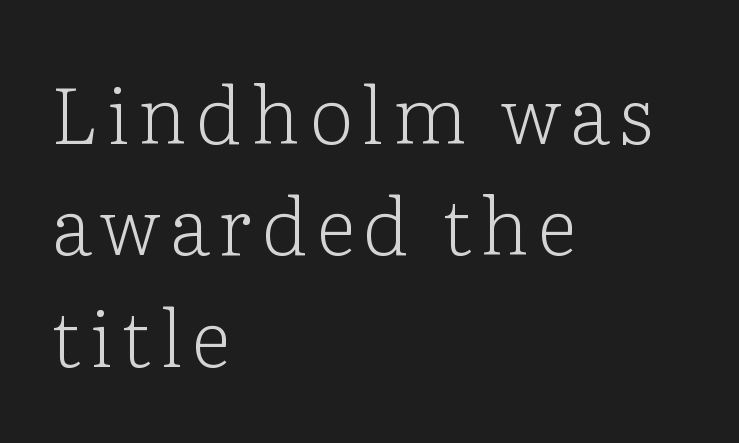
Q: Is the text bold? A: No.
Q: Is the text italic (slanted)? A: No, it is upright.
Q: Is the typeface a serif or a sans-serif typeface? A: Serif.
Q: Is the text underlined? A: No.
Q: How is the paragraph aligned? A: Left-aligned.
Q: Is the spacing between lines tight, normal or loose? A: Normal.
Q: Width (condensed, normal, or wide)? A: Normal.
Q: Stroke contrast? A: Low.
Q: x-height? A: Medium.
Q: Monospaced? A: No.
